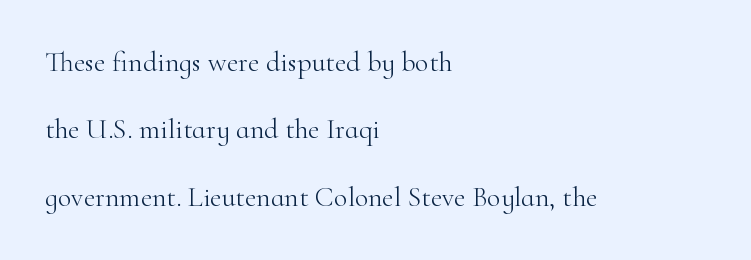
Q: Is the text bold? A: No.
Q: Is the text italic (slanted)? A: No, it is upright.
Q: Is the typeface a serif or a sans-serif typeface? A: Serif.
Q: Is the text underlined? A: No.
Q: How is the paragraph aligned? A: Left-aligned.
Q: Is the spacing between letters normal or unusually wide? A: Normal.
Q: Is the spacing between lines tight, normal or loose? A: Loose.
Q: Width (condensed, normal, or wide)? A: Normal.
Q: Stroke contrast? A: High.
Q: x-height? A: Small.
Q: Monospaced? A: No.
